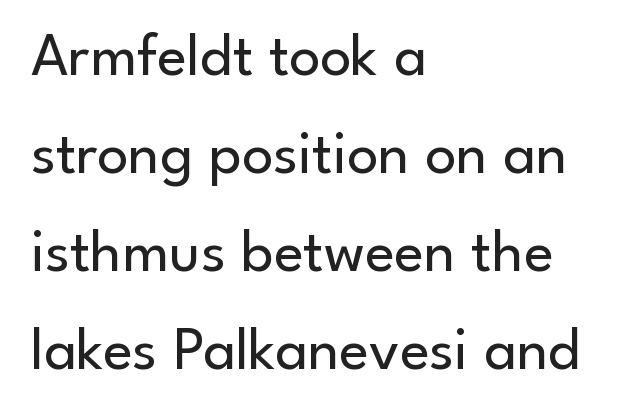
The image shows 62 px regular-weight sans-serif type, upright; set left-aligned, normal line spacing (1.58x), normal letter spacing, not underlined; low stroke contrast and a small x-height.
